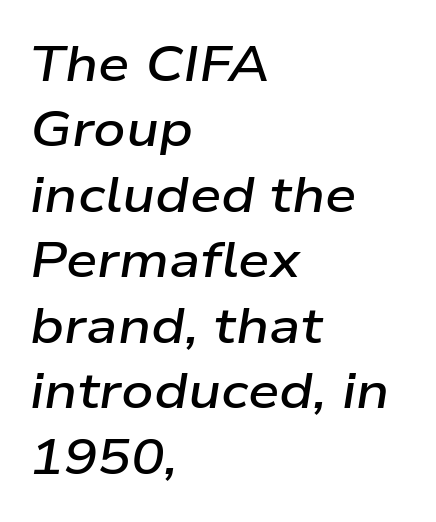
The image shows 50 px semibold, wide type, italic (leaning right); set left-aligned, normal line spacing (1.31x), normal letter spacing, not underlined; low stroke contrast and a medium x-height.
